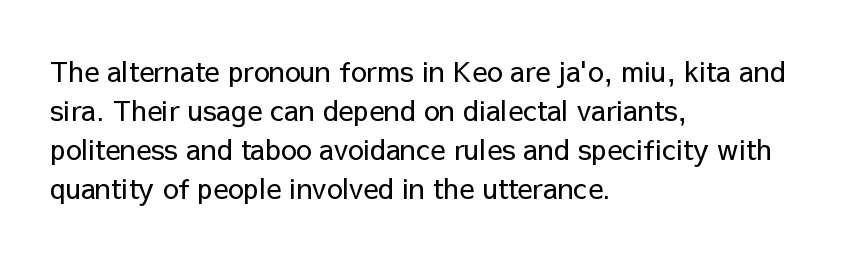
Leftover space on each line is placed entirely after the last word. This rendering leaves character spacing at its baseline value. Quick note: not italic, upright. The specimen omits any rule beneath the text block's lines. The rendering uses a moderate line-height, typical for paragraphs.
